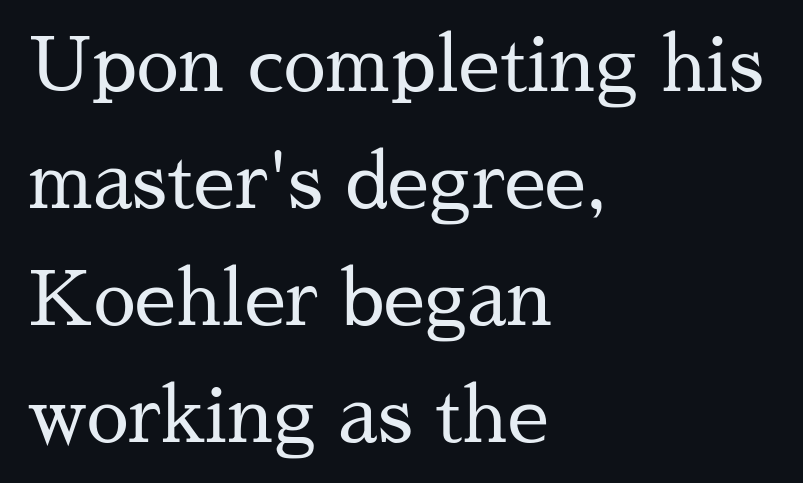
Q: Is the text bold? A: No.
Q: Is the text italic (slanted)? A: No, it is upright.
Q: Is the typeface a serif or a sans-serif typeface? A: Serif.
Q: Is the text underlined? A: No.
Q: How is the paragraph aligned? A: Left-aligned.
Q: Is the spacing between letters normal or unusually wide? A: Normal.
Q: Is the spacing between lines tight, normal or loose? A: Normal.
Q: Width (condensed, normal, or wide)? A: Normal.
Q: Stroke contrast? A: Medium.
Q: x-height? A: Medium.
Q: Monospaced? A: No.
